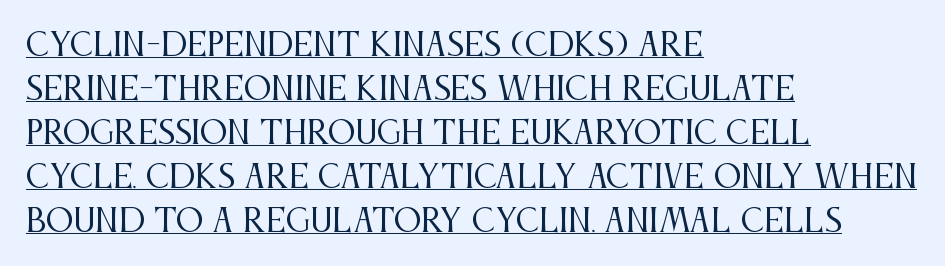
Q: Is the text bold? A: No.
Q: Is the text italic (slanted)? A: No, it is upright.
Q: Is the typeface a serif or a sans-serif typeface? A: Serif.
Q: Is the text underlined? A: Yes.
Q: How is the paragraph aligned? A: Left-aligned.
Q: Is the spacing between letters normal or unusually wide? A: Normal.
Q: Is the spacing between lines tight, normal or loose? A: Normal.
Q: Width (condensed, normal, or wide)? A: Condensed.
Q: Stroke contrast? A: Medium.
Q: x-height? A: Large.
Q: Monospaced? A: No.
